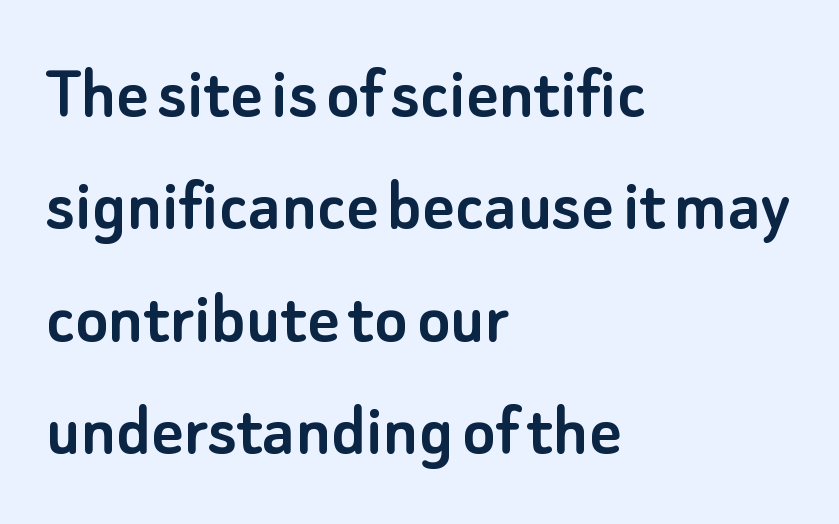
The block of text has a typical density, with ordinary space between rows. The space beneath each line is pristine and unruled. Characters remain perfectly vertical along every line. The font family rendered here belongs to the sans-serif group. Do the characters align in a grid? No, the font is proportional. This rendering uses left alignment, leaving the right contour irregular.
